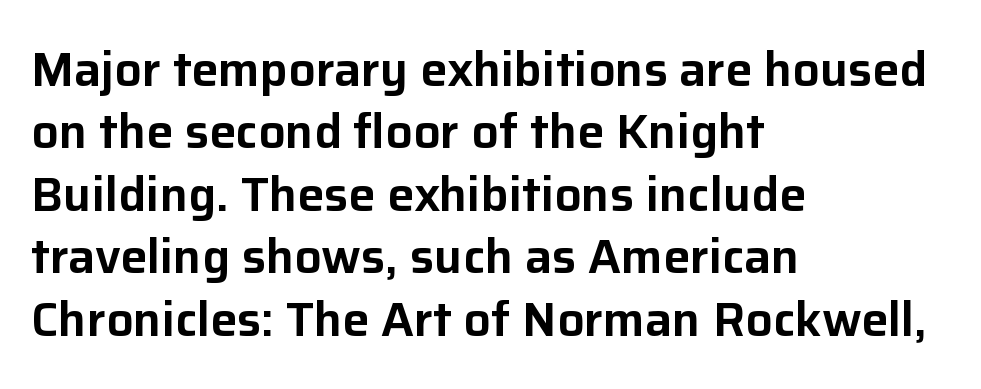
{"serif": "no", "italic": "no", "width": "normal", "stroke_contrast": "low", "x_height": "medium", "monospaced": "no", "underline": "no", "align": "left", "line_spacing": "normal", "line_spacing_ratio": 1.3, "letter_spacing": "normal", "letter_spacing_em": 0.0, "glyph_px": 48}
